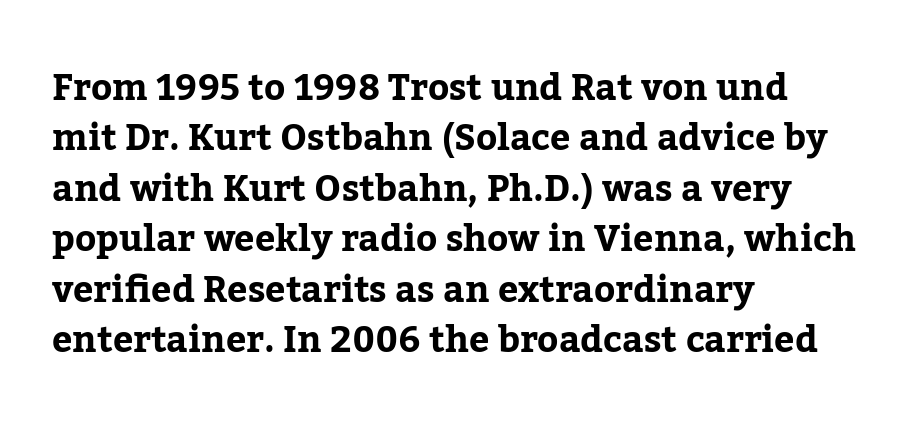
The image shows 36 px bold serif type, upright; set left-aligned, normal line spacing (1.4x), normal letter spacing, not underlined; low stroke contrast and a medium x-height.
